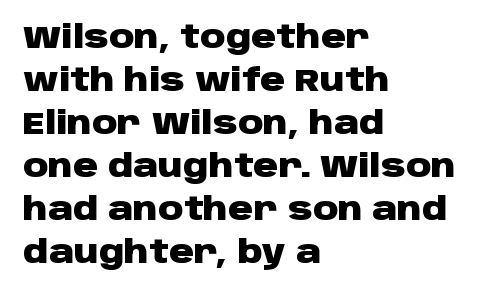
Set as a true bold cut, around the 700 mark. Tracking here is standard; glyphs follow each other at the usual distance. A sans-serif font was chosen for this passage. The paragraph has a hard left edge and a soft right edge. Any mark beneath the type? The region is blank. Spacing verdict: proportional, widths tailored to each character.
